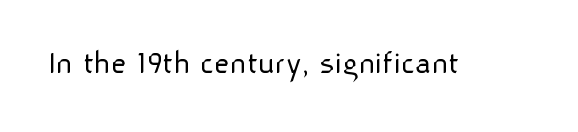
Letters have the restrained weight of plain body copy at most. This sample uses an upright cut, with every glyph sitting square on the baseline. Default kerning and tracking; the words read as compact shapes. The gap between lines stays unmarked.
